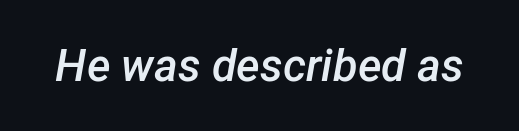
{"italic": "yes", "lean": "right", "slant_degrees": 12, "bold": "semi", "weight": "semibold", "width": "normal", "stroke_contrast": "low", "x_height": "medium", "monospaced": "no", "underline": "no", "letter_spacing": "normal", "letter_spacing_em": 0.0, "glyph_px": 45}
